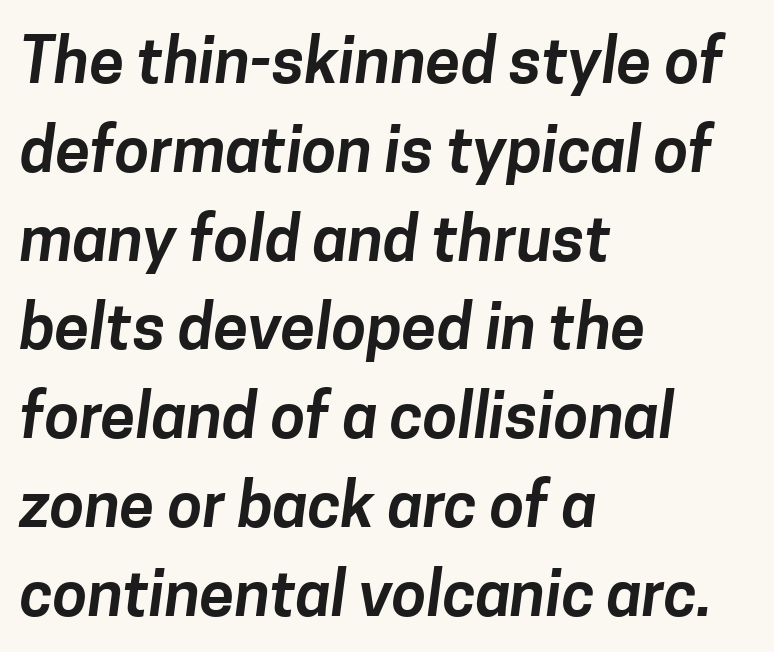
{"serif": "no", "width": "normal", "stroke_contrast": "low", "x_height": "medium", "monospaced": "no", "underline": "no", "align": "left", "line_spacing": "normal", "line_spacing_ratio": 1.41, "letter_spacing": "normal", "letter_spacing_em": 0.0, "glyph_px": 63}
